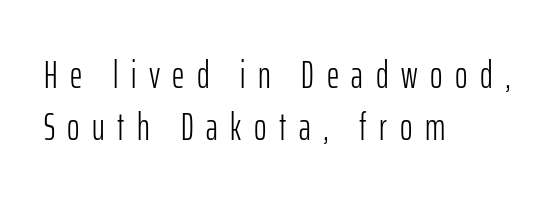
No italicization has been applied; the sample stays upright. The rendering anchors every line to the left-hand side. The passage shown is typeset with a sans-serif family. Compared with typical paragraphs, the rows here are spaced about the same. These lines have a slow, spaced-out rhythm from letter to letter. This sample has the flowing, uneven cadence of proportional lettering.
